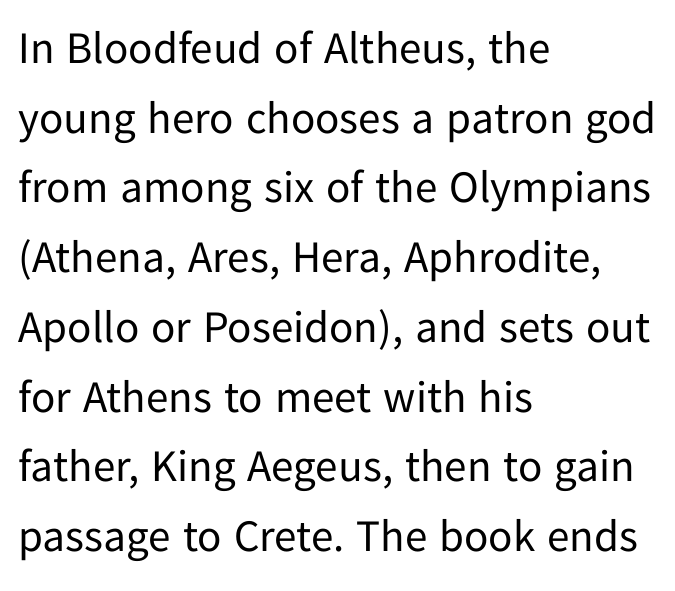
Q: Is the text bold? A: No.
Q: Is the text italic (slanted)? A: No, it is upright.
Q: Is the typeface a serif or a sans-serif typeface? A: Sans-serif.
Q: Is the text underlined? A: No.
Q: How is the paragraph aligned? A: Left-aligned.
Q: Is the spacing between letters normal or unusually wide? A: Normal.
Q: Is the spacing between lines tight, normal or loose? A: Normal.
Q: Width (condensed, normal, or wide)? A: Normal.
Q: Stroke contrast? A: Low.
Q: x-height? A: Medium.
Q: Monospaced? A: No.
